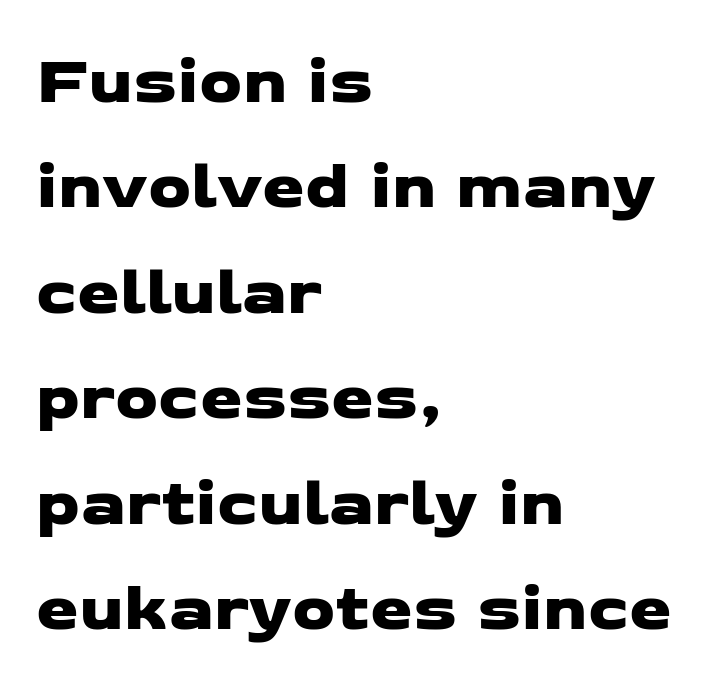
Q: Is the typeface a serif or a sans-serif typeface? A: Sans-serif.
Q: Is the text underlined? A: No.
Q: How is the paragraph aligned? A: Left-aligned.
Q: Is the spacing between letters normal or unusually wide? A: Normal.
Q: Is the spacing between lines tight, normal or loose? A: Normal.
Q: Width (condensed, normal, or wide)? A: Wide.
Q: Stroke contrast? A: Low.
Q: x-height? A: Medium.
Q: Monospaced? A: No.
